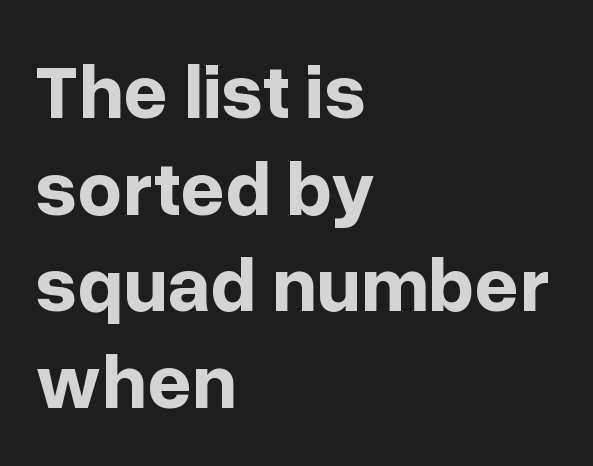
{"serif": "no", "italic": "no", "bold": "yes", "weight": "bold", "width": "normal", "stroke_contrast": "low", "x_height": "medium", "monospaced": "no", "underline": "no", "align": "left", "line_spacing_ratio": 1.24, "letter_spacing": "normal", "letter_spacing_em": 0.0, "glyph_px": 78}
